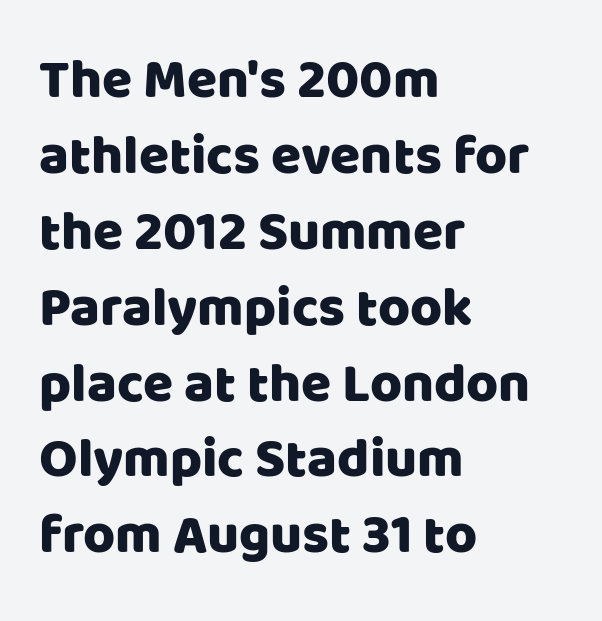
The image shows 55 px sans-serif type, upright; set left-aligned, normal line spacing (1.38x), normal letter spacing, not underlined; low stroke contrast and a large x-height.
